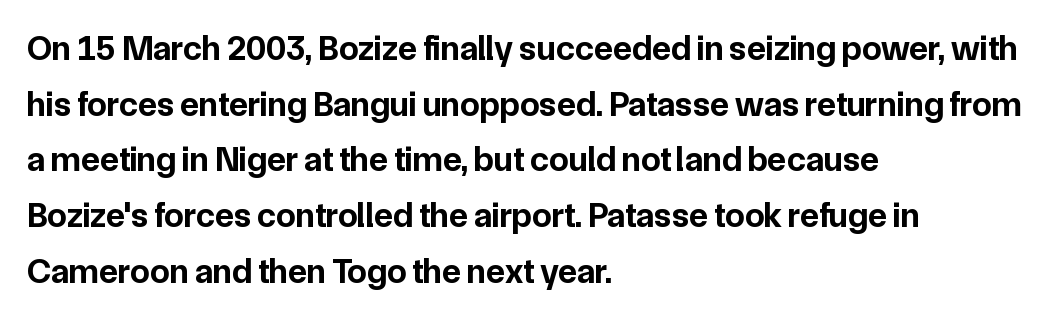
Q: Is the text bold? A: Yes.
Q: Is the text italic (slanted)? A: No, it is upright.
Q: Is the typeface a serif or a sans-serif typeface? A: Sans-serif.
Q: Is the text underlined? A: No.
Q: How is the paragraph aligned? A: Left-aligned.
Q: Is the spacing between letters normal or unusually wide? A: Normal.
Q: Is the spacing between lines tight, normal or loose? A: Normal.
Q: Width (condensed, normal, or wide)? A: Normal.
Q: Stroke contrast? A: Low.
Q: x-height? A: Medium.
Q: Monospaced? A: No.
